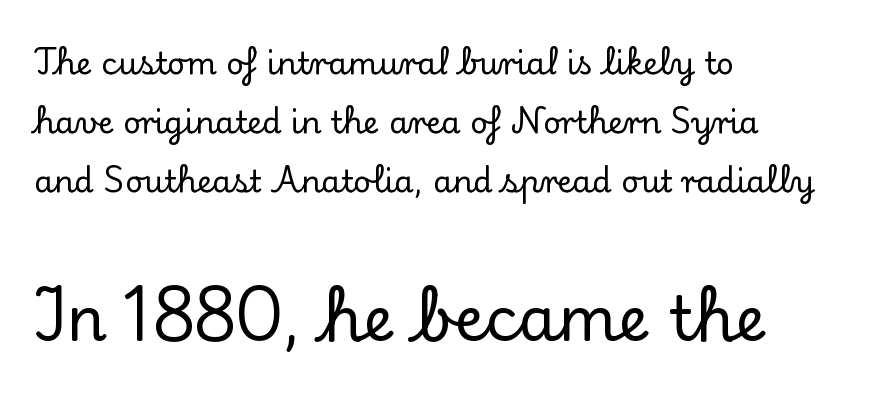
Type size steps up from the first block to the second. The text block is weighted toward the left margin, trailing off unevenly rightward. Proportional: the letters do not fall into vertical columns. Letter spacing: default.
